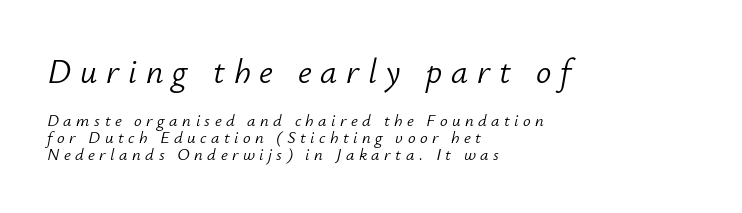
{"italic": "yes", "lean": "right", "slant_degrees": 12, "bold": "no", "weight": "light", "width": "normal", "stroke_contrast": "low", "x_height": "small", "monospaced": "no", "underline": "no", "align": "left", "line_spacing": "tight", "line_spacing_ratio": 1.0, "letter_spacing": "wide", "letter_spacing_em": 0.26, "larger_block": "first", "size_ratio": 2.0, "glyph_px": 34}
